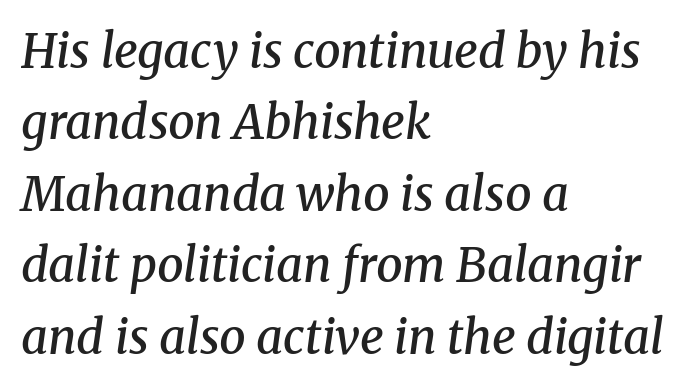
Q: Is the text bold? A: Semi-bold.
Q: Is the text italic (slanted)? A: Yes, it leans right by about 8 degrees.
Q: Is the typeface a serif or a sans-serif typeface? A: Serif.
Q: Is the text underlined? A: No.
Q: How is the paragraph aligned? A: Left-aligned.
Q: Is the spacing between letters normal or unusually wide? A: Normal.
Q: Is the spacing between lines tight, normal or loose? A: Normal.
Q: Width (condensed, normal, or wide)? A: Normal.
Q: Stroke contrast? A: Medium.
Q: x-height? A: Medium.
Q: Monospaced? A: No.
